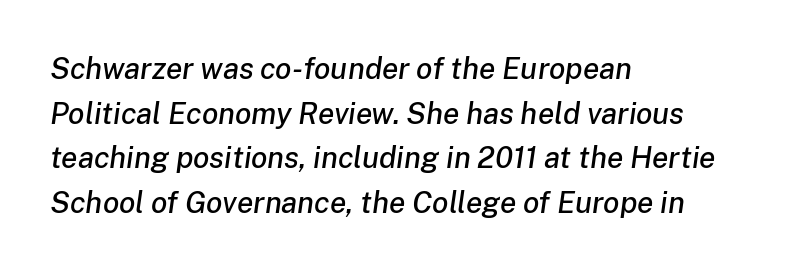
Q: Is the text italic (slanted)? A: Yes, it leans right by about 8 degrees.
Q: Is the text underlined? A: No.
Q: How is the paragraph aligned? A: Left-aligned.
Q: Is the spacing between letters normal or unusually wide? A: Normal.
Q: Is the spacing between lines tight, normal or loose? A: Normal.
Q: Width (condensed, normal, or wide)? A: Normal.
Q: Stroke contrast? A: Low.
Q: x-height? A: Medium.
Q: Monospaced? A: No.
